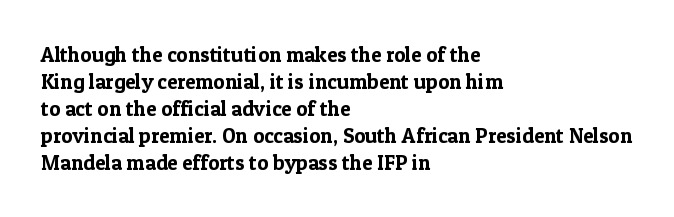
{"italic": "no", "underline": "no", "align": "left", "line_spacing": "normal", "line_spacing_ratio": 1.28, "letter_spacing": "normal", "letter_spacing_em": 0.0, "glyph_px": 21}
